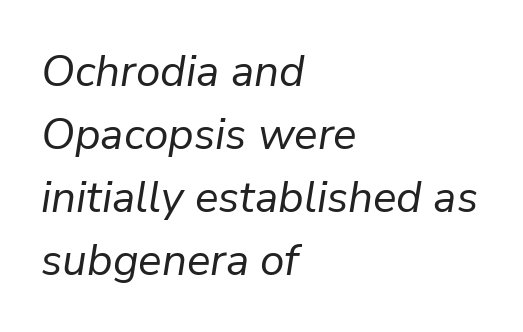
The image shows 44 px regular-weight type, italic (leaning right); set left-aligned, normal line spacing (1.43x), normal letter spacing, not underlined; low stroke contrast and a medium x-height.
